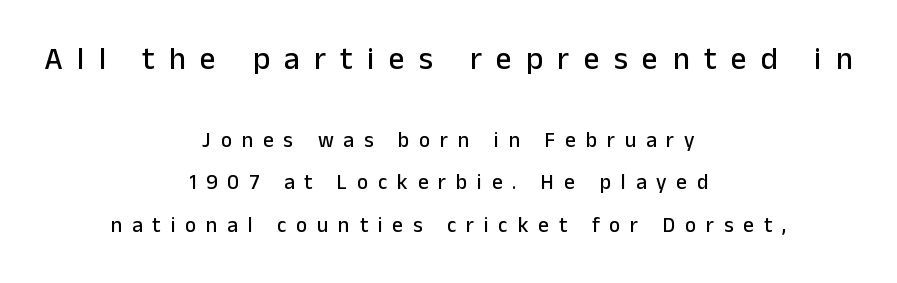
Q: Is the text italic (slanted)? A: No, it is upright.
Q: Is the typeface a serif or a sans-serif typeface? A: Sans-serif.
Q: Is the text underlined? A: No.
Q: How is the paragraph aligned? A: Centered.
Q: Is the spacing between letters normal or unusually wide? A: Unusually wide.
Q: Is the spacing between lines tight, normal or loose? A: Loose.
Q: Which block of text is set in a larger size, the first (top) or the second (bottom)? A: The first (top) one.
Q: Width (condensed, normal, or wide)? A: Normal.
Q: Stroke contrast? A: Low.
Q: x-height? A: Medium.
Q: Monospaced? A: No.
